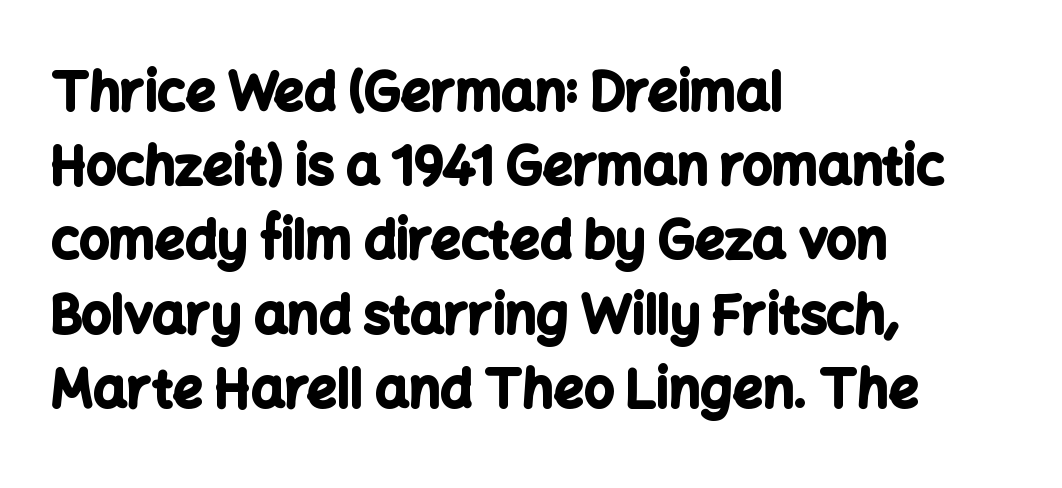
The face used here is rendered with its standard letterfit. Underline: absent. In terms of leading, this rendering sits right in the middle. The rag falls on the right side of this text block.
